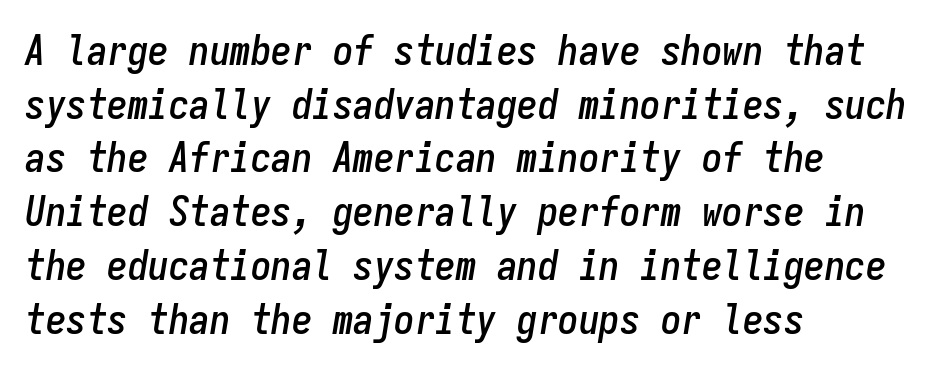
The image shows 41 px condensed type, italic (leaning right), monospaced; set left-aligned, normal line spacing (1.31x), normal letter spacing, not underlined; low stroke contrast and a medium x-height.
